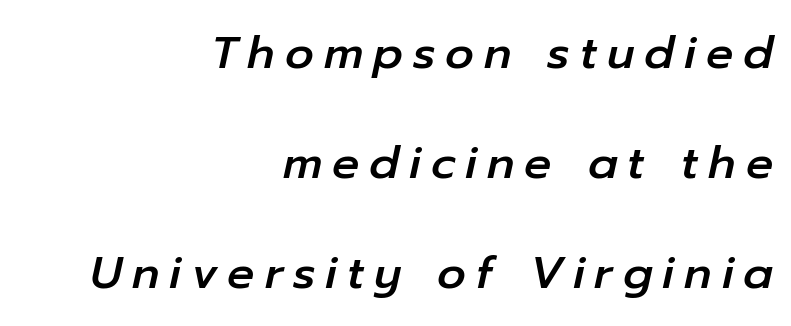
{"italic": "yes", "lean": "right", "slant_degrees": 12, "width": "normal", "stroke_contrast": "low", "x_height": "medium", "monospaced": "no", "underline": "no", "align": "right", "line_spacing": "loose", "line_spacing_ratio": 2.45, "letter_spacing": "wide", "letter_spacing_em": 0.22, "glyph_px": 45}
